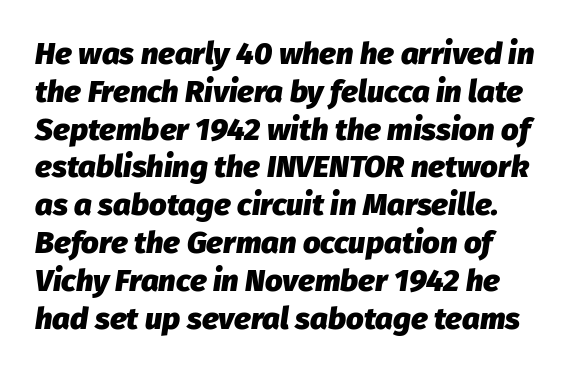
Q: Is the text bold? A: Yes.
Q: Is the text italic (slanted)? A: Yes, it leans right by about 8 degrees.
Q: Is the text underlined? A: No.
Q: Is the spacing between letters normal or unusually wide? A: Normal.
Q: Width (condensed, normal, or wide)? A: Normal.
Q: Stroke contrast? A: Low.
Q: x-height? A: Medium.
Q: Monospaced? A: No.
